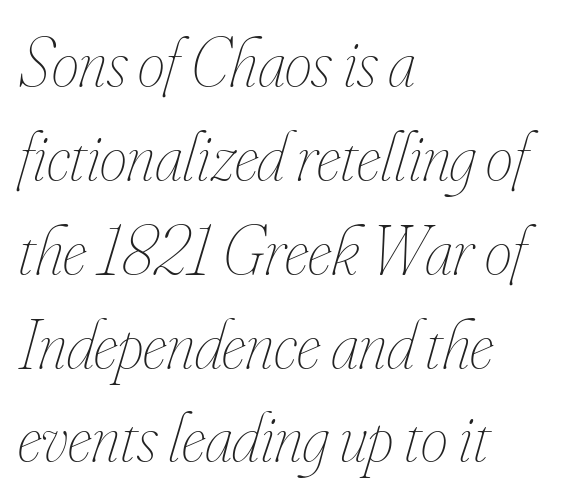
{"italic": "yes", "lean": "right", "slant_degrees": 16, "bold": "no", "weight": "thin", "width": "condensed", "stroke_contrast": "low", "x_height": "small", "monospaced": "no", "underline": "no", "align": "left", "line_spacing": "normal", "line_spacing_ratio": 1.36, "letter_spacing": "normal", "letter_spacing_em": 0.0, "glyph_px": 69}
